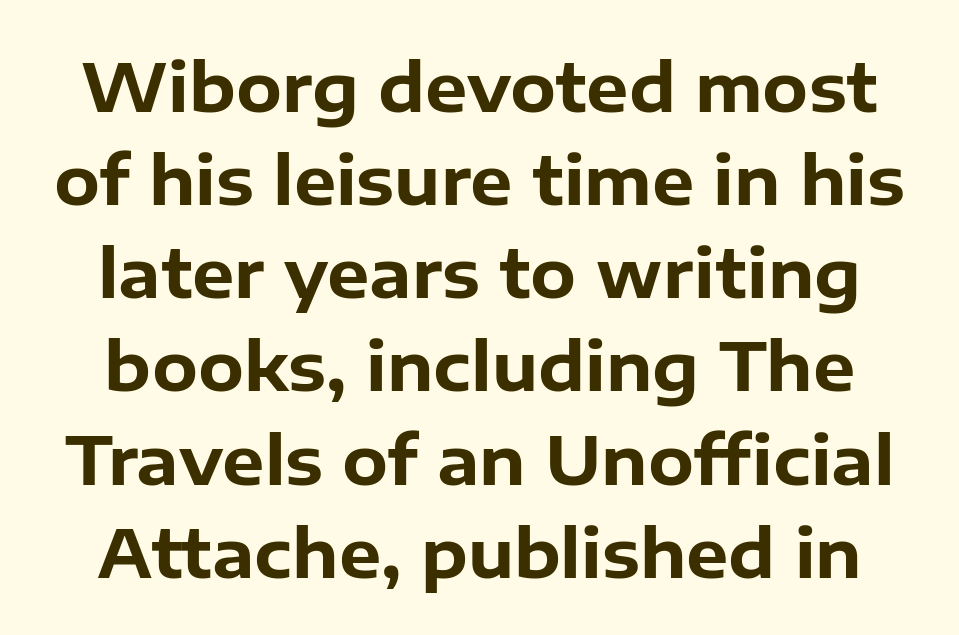
{"serif": "no", "italic": "no", "bold": "yes", "weight": "bold", "width": "normal", "stroke_contrast": "low", "x_height": "medium", "monospaced": "no", "underline": "no", "line_spacing": "normal", "line_spacing_ratio": 1.39, "letter_spacing": "normal", "letter_spacing_em": 0.0, "glyph_px": 67}
